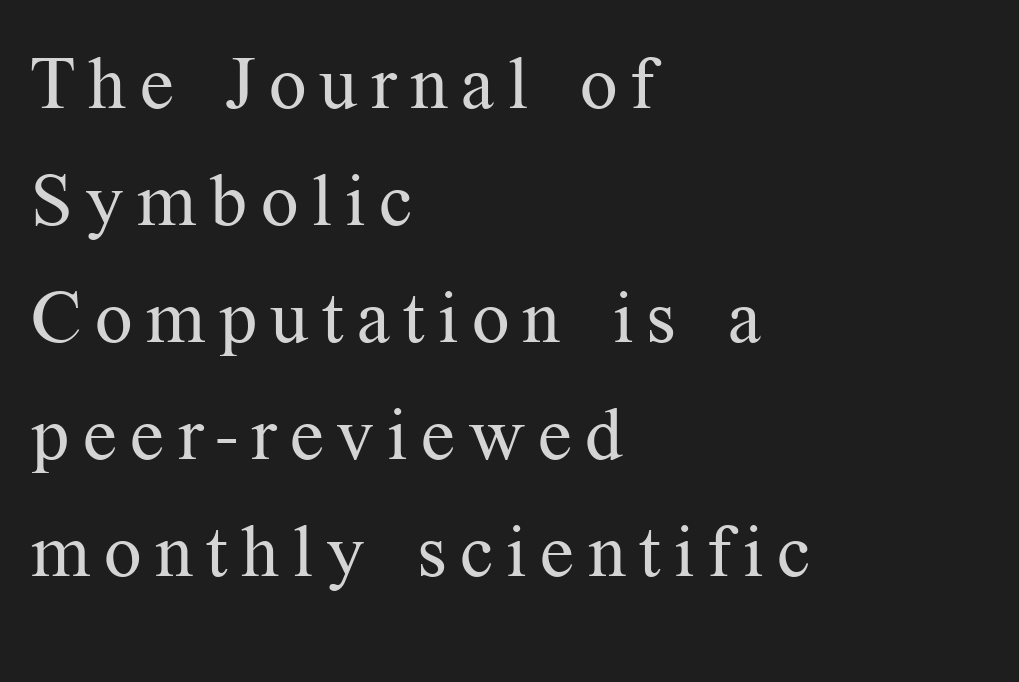
Q: Is the text bold? A: No.
Q: Is the text italic (slanted)? A: No, it is upright.
Q: Is the typeface a serif or a sans-serif typeface? A: Serif.
Q: Is the text underlined? A: No.
Q: How is the paragraph aligned? A: Left-aligned.
Q: Is the spacing between lines tight, normal or loose? A: Normal.
Q: Width (condensed, normal, or wide)? A: Normal.
Q: Stroke contrast? A: Medium.
Q: x-height? A: Medium.
Q: Monospaced? A: No.
